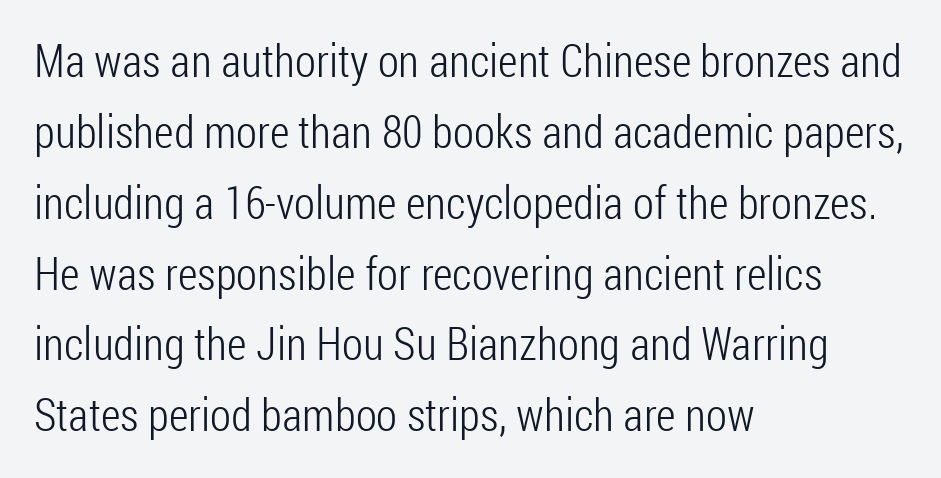
The image shows 46 px light, condensed sans-serif type, upright; set left-aligned, normal line spacing (1.54x), normal letter spacing, not underlined; low stroke contrast and a medium x-height.
